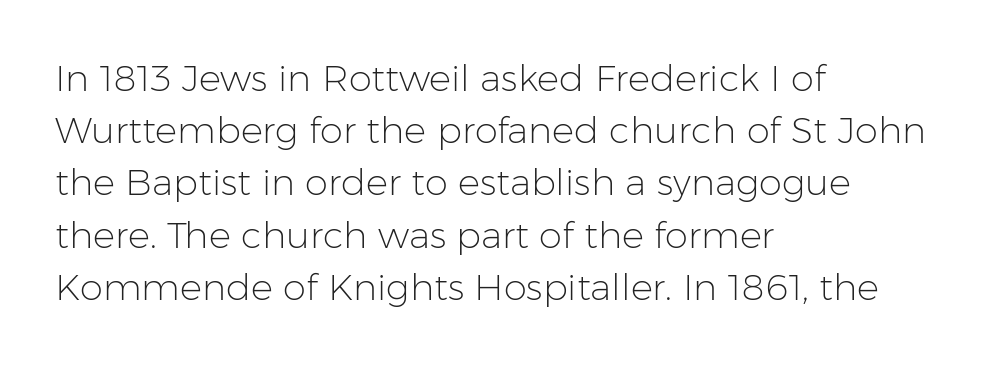
{"serif": "no", "italic": "no", "bold": "no", "weight": "light", "width": "normal", "stroke_contrast": "low", "x_height": "medium", "monospaced": "no", "underline": "no", "align": "left", "line_spacing": "normal", "line_spacing_ratio": 1.41, "letter_spacing": "normal", "letter_spacing_em": 0.0, "glyph_px": 37}
